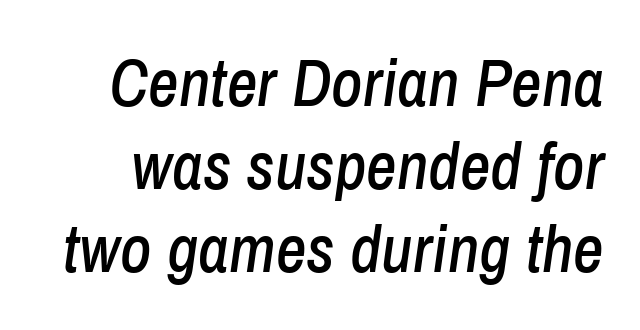
{"italic": "yes", "lean": "right", "slant_degrees": 8, "width": "condensed", "stroke_contrast": "low", "x_height": "medium", "monospaced": "no", "underline": "no", "line_spacing_ratio": 1.24, "letter_spacing": "normal", "letter_spacing_em": 0.0, "glyph_px": 67}
